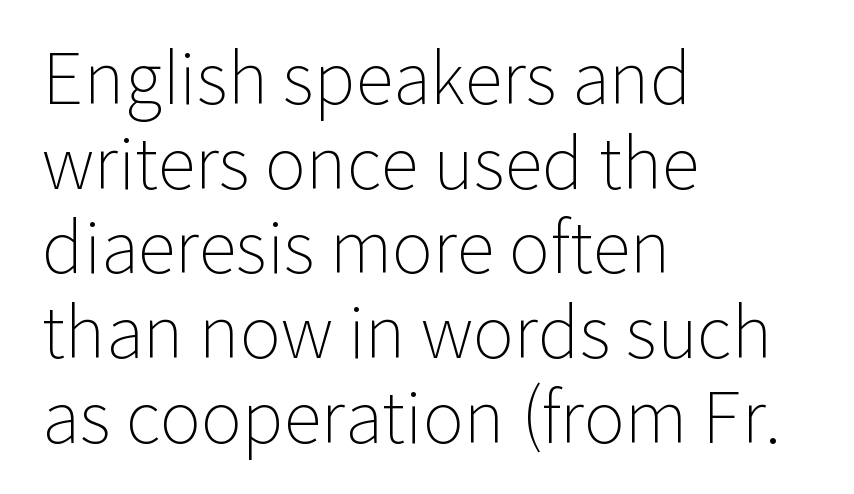
The image shows 70 px light sans-serif type, upright; set left-aligned, line spacing 1.21x, normal letter spacing, not underlined; low stroke contrast and a medium x-height.
